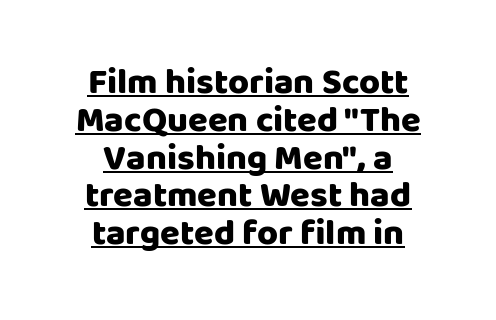
Note the varied advance widths — an 'i' is clearly narrower than an 'm'. Compared with undecorated copy, this sample adds a rule below the words. Nobody touched the tracking dial on this one. Serif or sans? Sans — the stroke terminals are bare.
